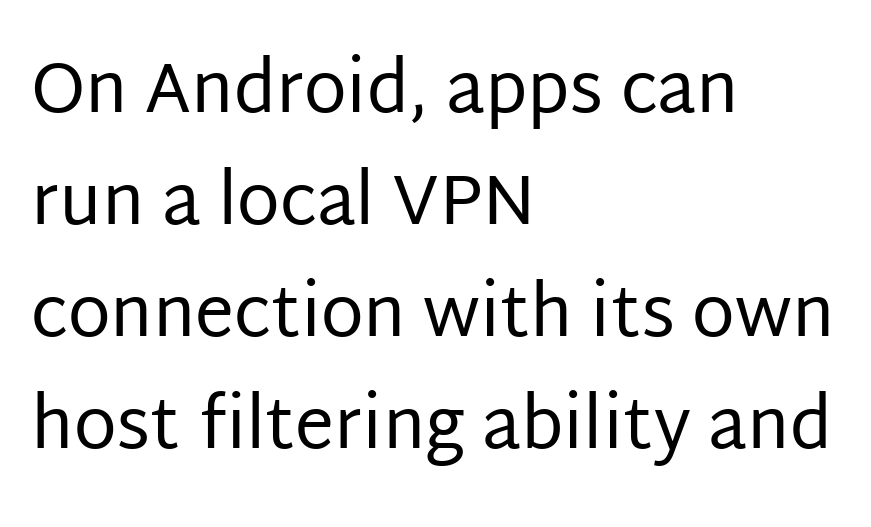
Q: Is the text bold? A: No.
Q: Is the text italic (slanted)? A: No, it is upright.
Q: Is the typeface a serif or a sans-serif typeface? A: Sans-serif.
Q: Is the text underlined? A: No.
Q: How is the paragraph aligned? A: Left-aligned.
Q: Is the spacing between letters normal or unusually wide? A: Normal.
Q: Is the spacing between lines tight, normal or loose? A: Normal.
Q: Width (condensed, normal, or wide)? A: Normal.
Q: Stroke contrast? A: Low.
Q: x-height? A: Large.
Q: Monospaced? A: No.
